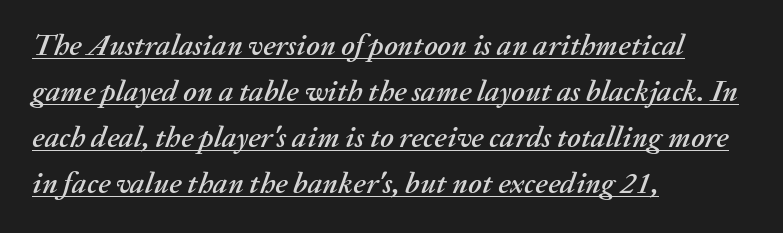
Note the varied advance widths — an 'i' is clearly narrower than an 'm'. Tracking value appears to be zero — textbook default spacing. Compared with a centered layout, this one pins lines to the left instead. The passage shown stacks its lines at a standard gap. The specimen includes a rule beneath the text block's lines. The font's italic variant was chosen for this text.
